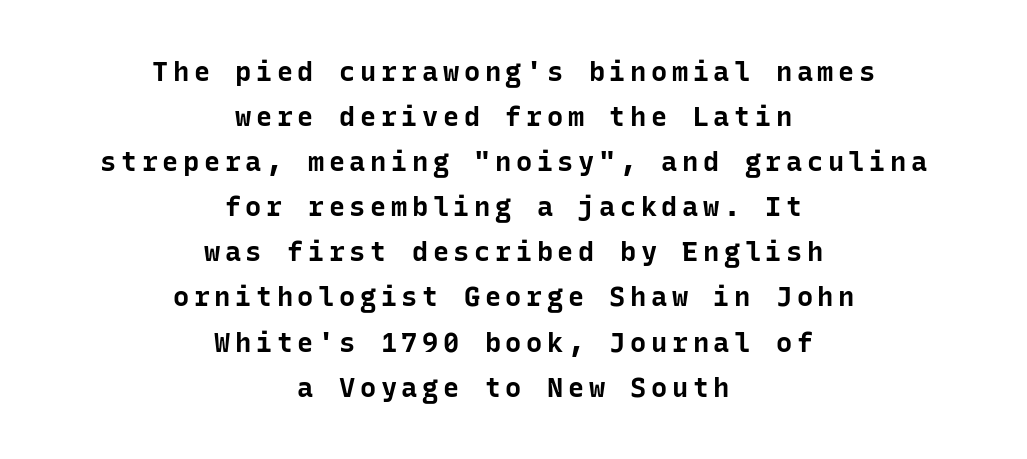
{"italic": "no", "bold": "yes", "underline": "no", "align": "center", "line_spacing": "normal", "line_spacing_ratio": 1.67, "glyph_px": 27}
